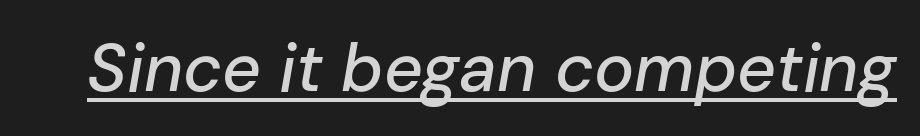
A rule runs beneath these lines of type. Spacing verdict: proportional, widths tailored to each character. Words appear dense and cohesive because spacing is normal. Characters are canted at an angle relative to the baseline's perpendicular.
